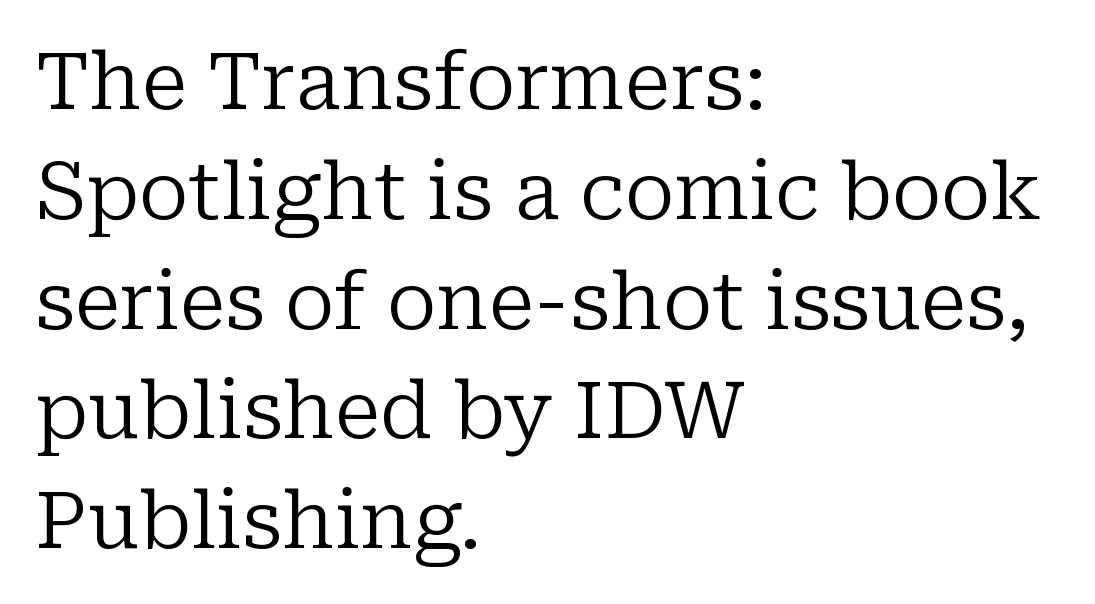
{"serif": "yes", "italic": "no", "bold": "no", "weight": "regular", "width": "normal", "stroke_contrast": "low", "x_height": "medium", "monospaced": "no", "underline": "no", "align": "left", "line_spacing": "normal", "line_spacing_ratio": 1.39, "letter_spacing": "normal", "letter_spacing_em": 0.0, "glyph_px": 79}
